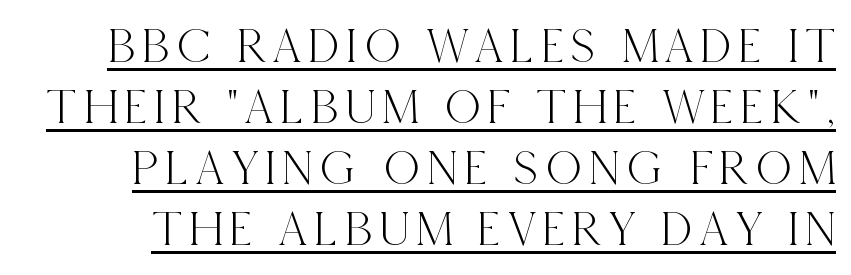
Q: Is the text italic (slanted)? A: No, it is upright.
Q: Is the typeface a serif or a sans-serif typeface? A: Serif.
Q: Is the text underlined? A: Yes.
Q: Width (condensed, normal, or wide)? A: Condensed.
Q: x-height? A: Large.
Q: Monospaced? A: No.
